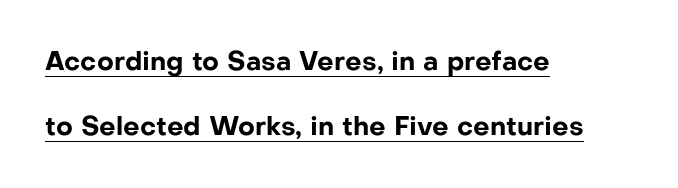
The image shows 26 px bold type, upright; set left-aligned, loose line spacing (2.49x), normal letter spacing, underlined.
